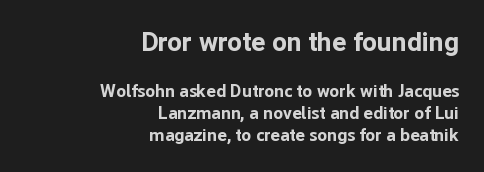
The designer gave the opening block more size than the closing block. Does the lettering tilt? It doesn't — this is upright. The passage shown has conventional tracking throughout. Unmarked baselines from the first word to the last. Which margin do the lines hug? The right one — the left edge is uneven.
